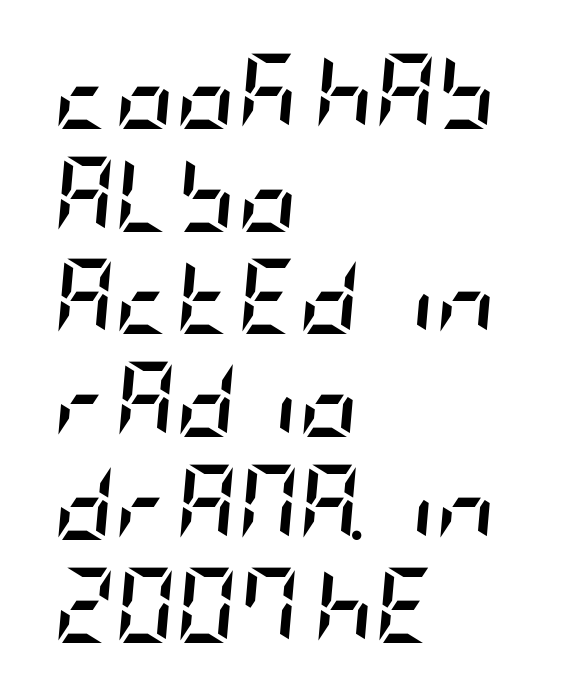
Compared with ordinary roman type, these characters are visibly tilted. Nothing unusual about the tracking: characters are spaced as the font intends. Evenly set lines give the paragraph a standard silhouette. Type without underlining. Strokes here are thick enough to call this a true bold.
